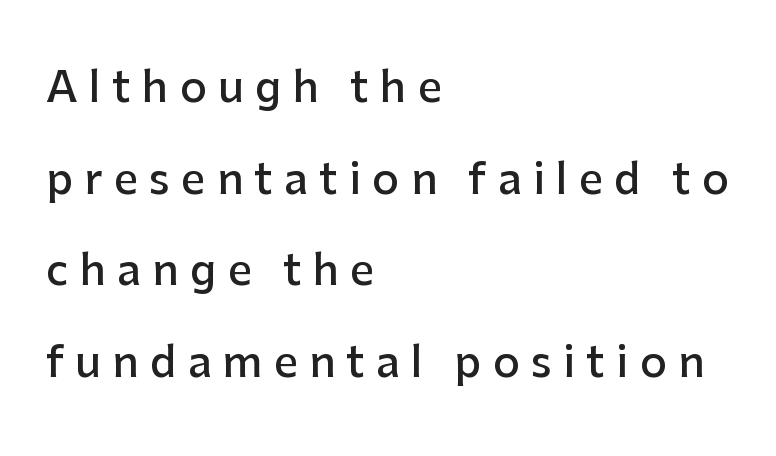
The gap between lines stays unmarked. The rendering uses a large line-height, opening up the rows. The text was rendered using a sans face with plain stroke endings. Visually the block forms a straight wall on the left and a jagged coastline on the right. A somewhat darkened texture: the type is semibold rather than bold. These lines are rendered in a variable-pitch font.
